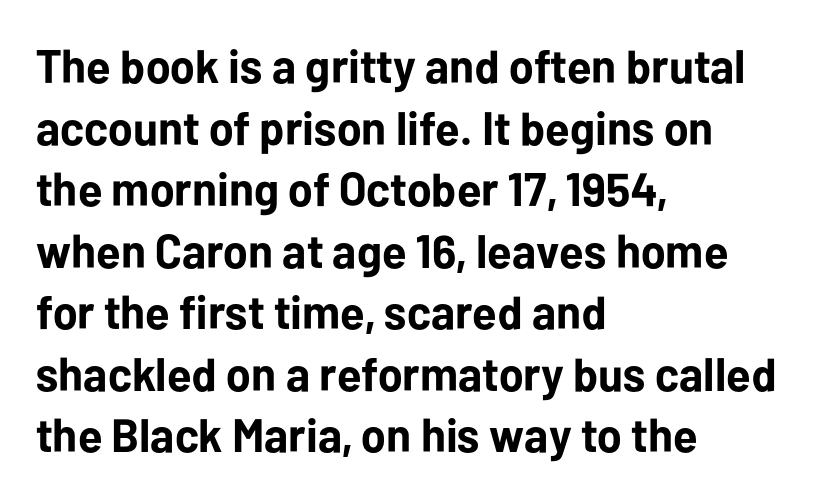
Q: Is the text bold? A: Yes.
Q: Is the text italic (slanted)? A: No, it is upright.
Q: Is the typeface a serif or a sans-serif typeface? A: Sans-serif.
Q: Is the text underlined? A: No.
Q: How is the paragraph aligned? A: Left-aligned.
Q: Is the spacing between letters normal or unusually wide? A: Normal.
Q: Is the spacing between lines tight, normal or loose? A: Normal.
Q: Width (condensed, normal, or wide)? A: Normal.
Q: Stroke contrast? A: Low.
Q: x-height? A: Medium.
Q: Monospaced? A: No.
